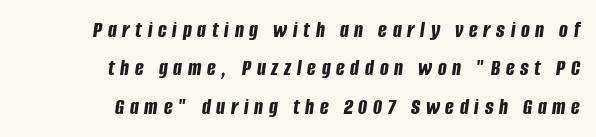
Q: Is the text bold? A: Yes.
Q: Is the text italic (slanted)? A: Yes, it leans right by about 8 degrees.
Q: Is the text underlined? A: No.
Q: How is the paragraph aligned? A: Right-aligned.
Q: Is the spacing between letters normal or unusually wide? A: Unusually wide.
Q: Is the spacing between lines tight, normal or loose? A: Normal.
